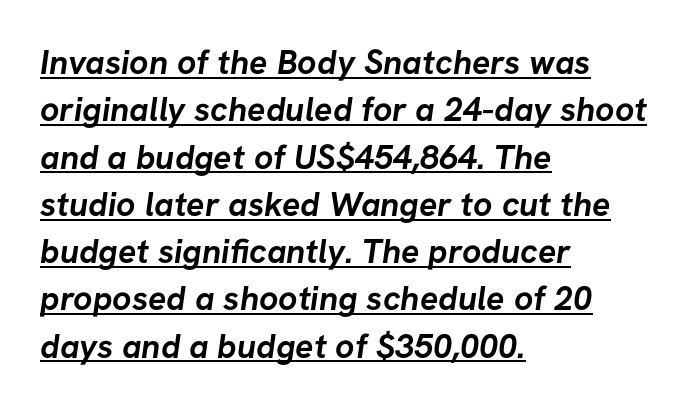
{"serif": "no", "bold": "yes", "weight": "semibold", "width": "normal", "stroke_contrast": "low", "x_height": "medium", "monospaced": "no", "underline": "yes", "align": "left", "line_spacing": "normal", "line_spacing_ratio": 1.39, "letter_spacing": "normal", "letter_spacing_em": 0.0, "glyph_px": 34}
